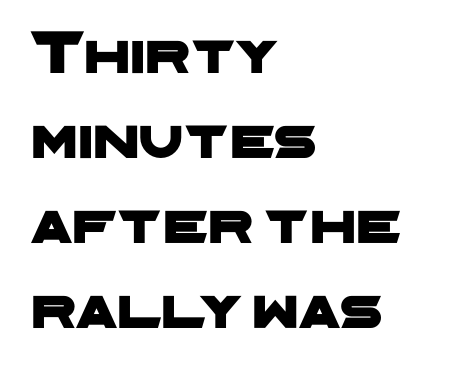
Plain, unruled lines of type. No feet cap the strokes, marking this as sans-serif type. Line spacing here is normal. Each letter keeps its own natural width here, so spacing adapts to shape. The text block is weighted toward the left margin, trailing off unevenly rightward.
